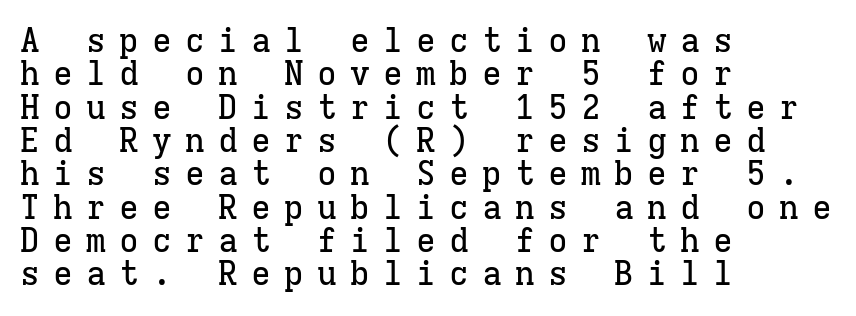
The image shows 33 px serif type, upright, monospaced; set left-aligned, tight line spacing (1.01x), unusually wide letter spacing (+0.4 em), not underlined; low stroke contrast and a medium x-height.
